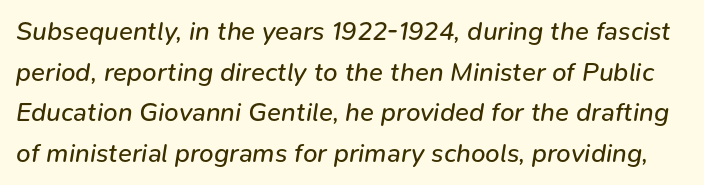
Q: Is the text bold? A: No.
Q: Is the text italic (slanted)? A: Yes, it leans right by about 9 degrees.
Q: Is the text underlined? A: No.
Q: Is the spacing between letters normal or unusually wide? A: Normal.
Q: Is the spacing between lines tight, normal or loose? A: Normal.
